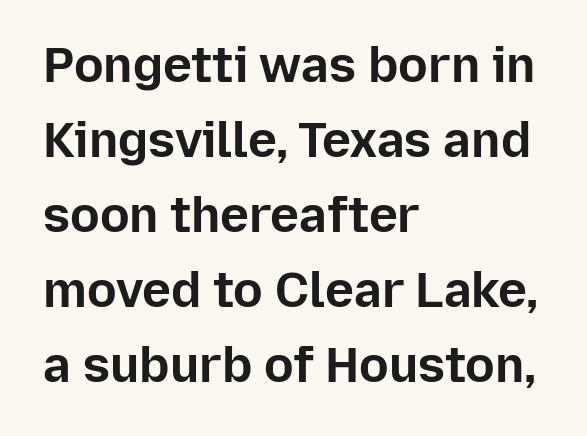
Typeset ragged right — the left edge is the straight one. The rows are spaced the way most documents space them. Only glyphs here, with clear space below each row. The passage shown is typeset with a sans-serif family. This sample uses an upright cut, with every glyph sitting square on the baseline. Think of a printed novel: that variable character pitch is what you see here.
